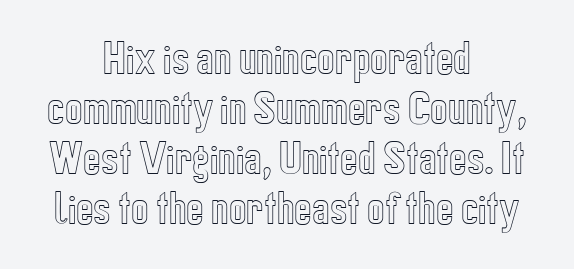
The image shows 37 px condensed type, upright; set centered, normal line spacing (1.35x), normal letter spacing, not underlined; a medium x-height.
